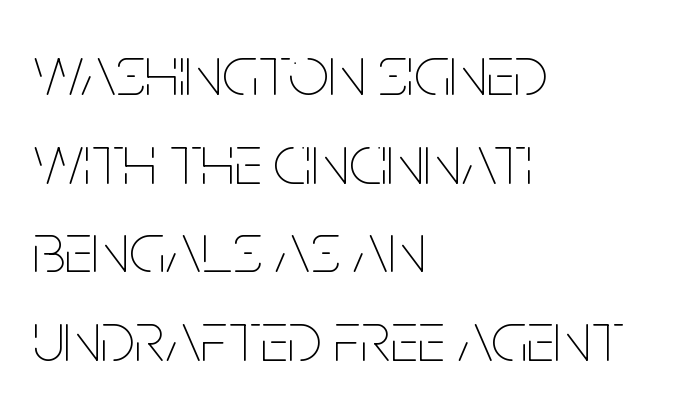
The image shows 72 px thin, condensed type, upright; set left-aligned, line spacing 1.23x, normal letter spacing, not underlined; low stroke contrast and a large x-height.
